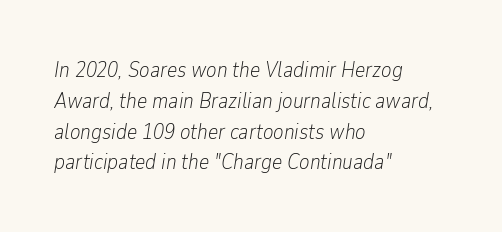
Q: Is the text bold? A: No.
Q: Is the text italic (slanted)? A: Yes, it leans right by about 9 degrees.
Q: Is the text underlined? A: No.
Q: How is the paragraph aligned? A: Left-aligned.
Q: Is the spacing between letters normal or unusually wide? A: Normal.
Q: Is the spacing between lines tight, normal or loose? A: Normal.
